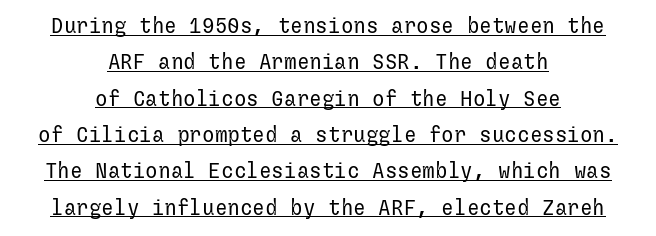
Q: Is the text bold? A: No.
Q: Is the text italic (slanted)? A: No, it is upright.
Q: Is the text underlined? A: Yes.
Q: How is the paragraph aligned? A: Centered.
Q: Is the spacing between letters normal or unusually wide? A: Normal.
